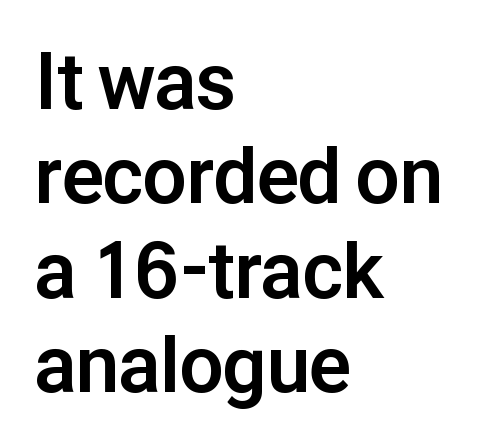
Q: Is the text bold? A: Yes.
Q: Is the text italic (slanted)? A: No, it is upright.
Q: Is the typeface a serif or a sans-serif typeface? A: Sans-serif.
Q: Is the text underlined? A: No.
Q: How is the paragraph aligned? A: Left-aligned.
Q: Is the spacing between letters normal or unusually wide? A: Normal.
Q: Width (condensed, normal, or wide)? A: Normal.
Q: Stroke contrast? A: Low.
Q: x-height? A: Medium.
Q: Monospaced? A: No.
